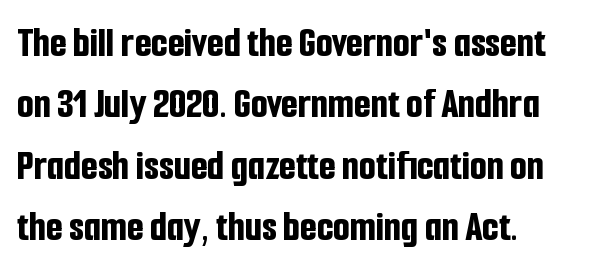
Compared with typical body copy, the letter spacing here is the same. To sum up the face: it is a sans, with no serifs. Horizontal bands of white between lines are of average thickness. The passage shown is typed in a proportional face where columns would drift. Its strokes are broad and dark, the hallmark of bold type.
